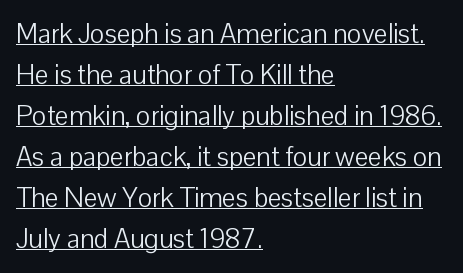
The setting favours the left margin, as ordinary paragraphs usually do. What's the leading like? Ordinary, nothing unusual. Compared with a typical body face, this is equally light or lighter still. This is the regular roman posture of the typeface. A continuous stroke trails under the words, as in a hyperlink. The line texture is even and compact thanks to regular tracking.
